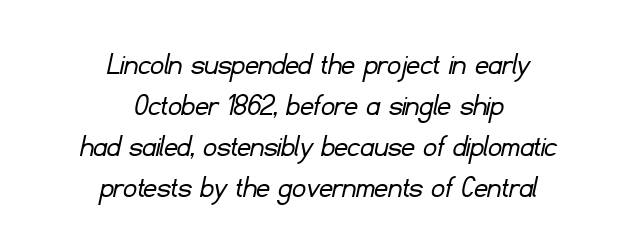
{"serif": "no", "bold": "no", "weight": "light", "width": "normal", "stroke_contrast": "low", "x_height": "small", "monospaced": "no", "underline": "no", "align": "center", "line_spacing_ratio": 1.24, "letter_spacing": "normal", "letter_spacing_em": 0.0, "glyph_px": 33}
